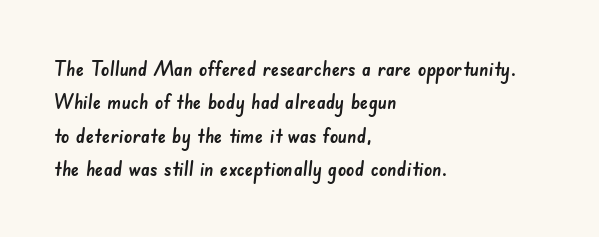
{"underline": "no", "align": "left", "line_spacing": "normal", "line_spacing_ratio": 1.59, "letter_spacing": "normal", "letter_spacing_em": 0.0, "glyph_px": 21}
